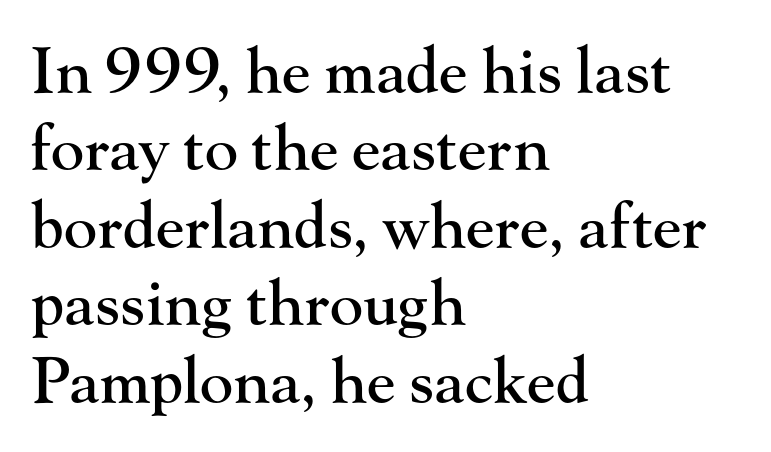
The image shows 63 px serif type, upright; set left-aligned, line spacing 1.23x, normal letter spacing, not underlined; high stroke contrast and a small x-height.
